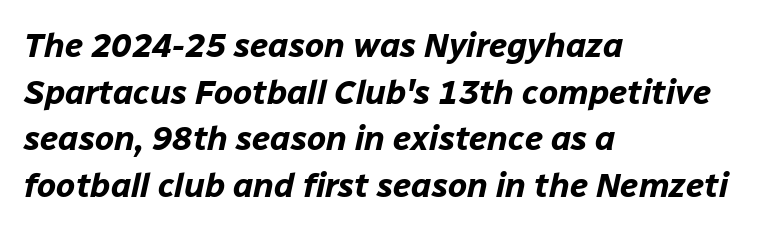
Q: Is the text bold? A: Yes.
Q: Is the text italic (slanted)? A: Yes, it leans right by about 12 degrees.
Q: Is the text underlined? A: No.
Q: How is the paragraph aligned? A: Left-aligned.
Q: Is the spacing between letters normal or unusually wide? A: Normal.
Q: Is the spacing between lines tight, normal or loose? A: Normal.
Q: Width (condensed, normal, or wide)? A: Normal.
Q: Stroke contrast? A: Low.
Q: x-height? A: Medium.
Q: Monospaced? A: No.
